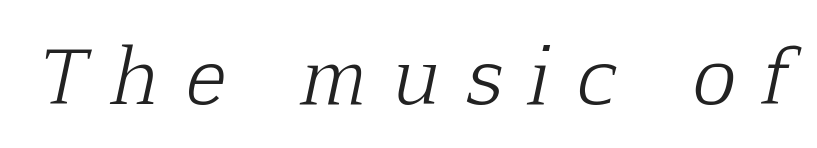
{"serif": "yes", "italic": "yes", "lean": "right", "slant_degrees": 12, "bold": "no", "weight": "light", "width": "normal", "stroke_contrast": "low", "x_height": "medium", "monospaced": "no", "underline": "no", "letter_spacing": "wide", "letter_spacing_em": 0.38, "glyph_px": 74}
